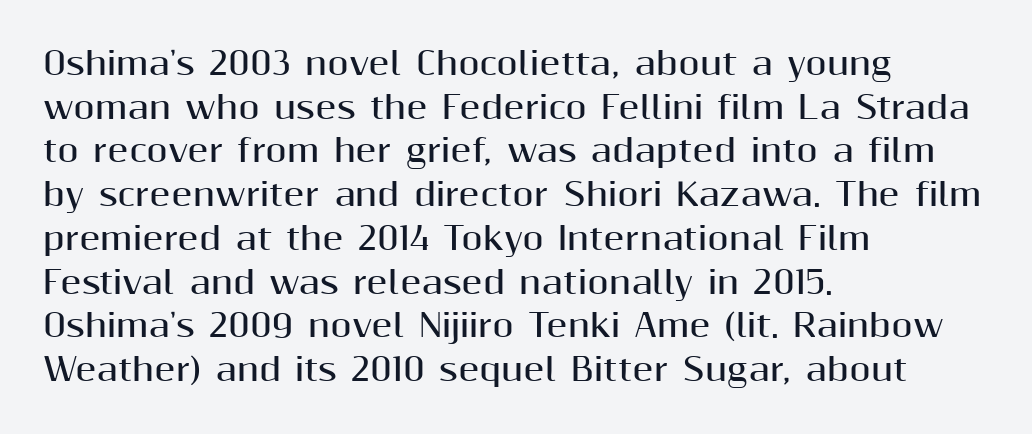
The lettering stays uniformly vertical, giving the passage a roman look. The face used here is a sans, in the tradition of grotesques and geometrics. Here the designer chose a conventional face with non-uniform glyph widths. The rendering anchors every line to the left-hand side. Tracking here is standard; glyphs follow each other at the usual distance.
